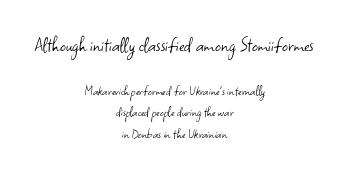
The image shows 23 px text type; set centered, normal line spacing (1.45x), normal letter spacing, not underlined; the first (top) block is 1.53x larger.
